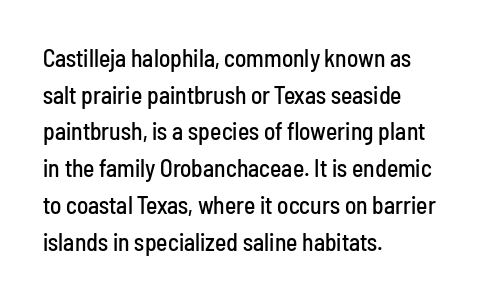
The image shows 24 px text type, upright; set left-aligned, normal line spacing (1.53x), normal letter spacing, not underlined.
